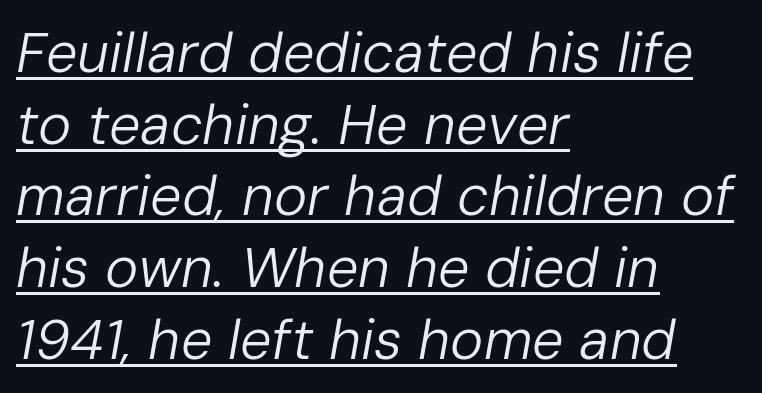
The image shows 56 px regular-weight type, italic (leaning right); set left-aligned, normal line spacing (1.28x), normal letter spacing, underlined; low stroke contrast and a medium x-height.
